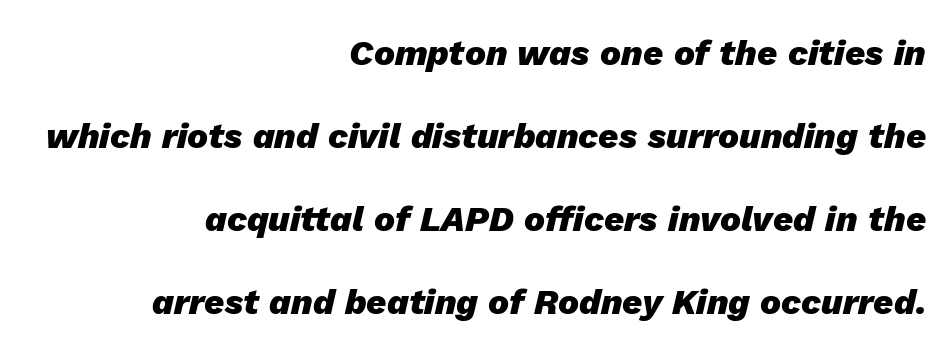
The image shows 35 px heavy type, italic (leaning right); set right-aligned, loose line spacing (2.37x), normal letter spacing, not underlined; low stroke contrast and a medium x-height.
